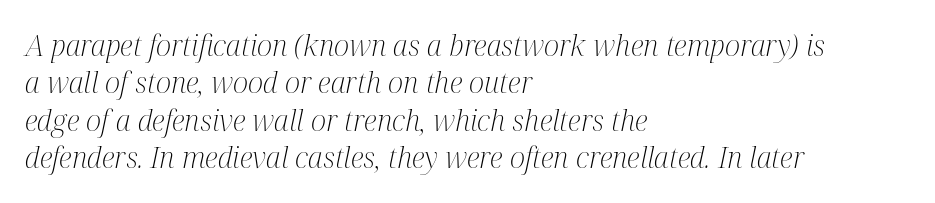
{"serif": "yes", "italic": "yes", "lean": "right", "slant_degrees": 12, "bold": "no", "weight": "light", "width": "condensed", "stroke_contrast": "medium", "x_height": "medium", "monospaced": "no", "underline": "no", "align": "left", "line_spacing": "normal", "line_spacing_ratio": 1.29, "letter_spacing": "normal", "letter_spacing_em": 0.0, "glyph_px": 29}
